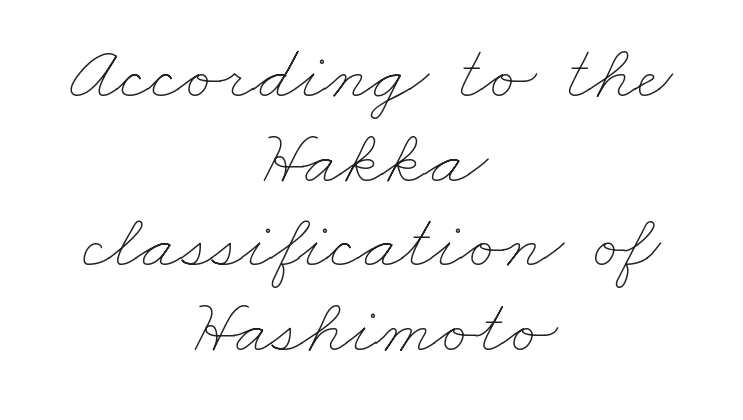
Rows of type sit shoulder to shoulder in the vertical direction. In CSS terms this would be text-align: center. Looks like regular typesetting: each glyph gets only the width it needs. Compared with typical body copy, the letter spacing here is the same.
